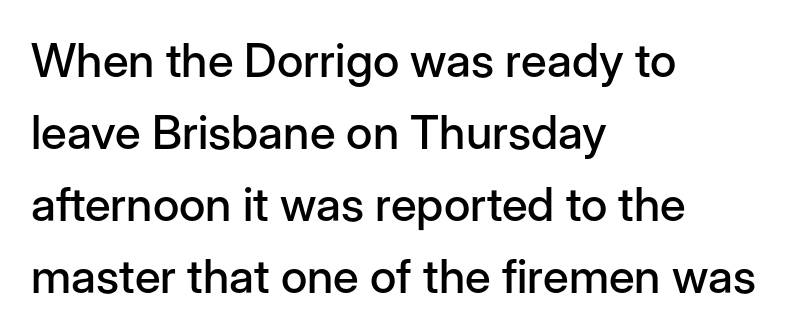
Q: Is the text italic (slanted)? A: No, it is upright.
Q: Is the typeface a serif or a sans-serif typeface? A: Sans-serif.
Q: Is the text underlined? A: No.
Q: How is the paragraph aligned? A: Left-aligned.
Q: Is the spacing between letters normal or unusually wide? A: Normal.
Q: Is the spacing between lines tight, normal or loose? A: Normal.
Q: Width (condensed, normal, or wide)? A: Normal.
Q: Stroke contrast? A: Low.
Q: x-height? A: Medium.
Q: Monospaced? A: No.
